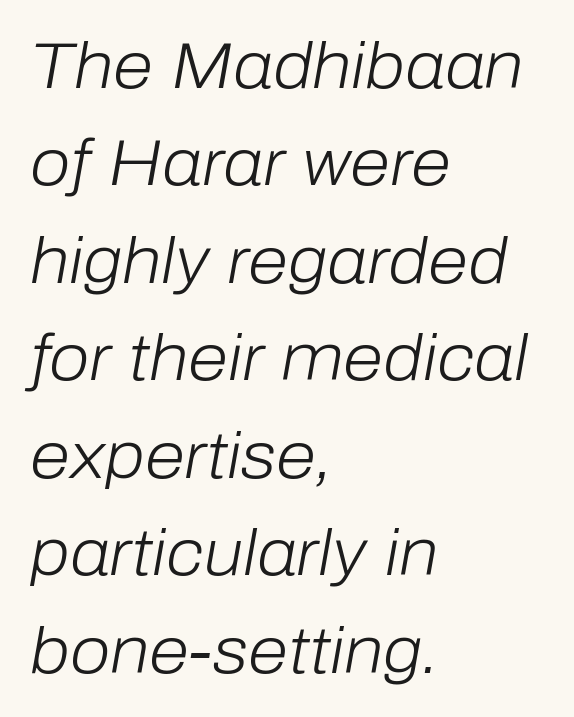
The passage shown stacks its lines at a standard gap. On a weight scale, this lands at 450 or below. Looks like regular typesetting: each glyph gets only the width it needs. You can tell it's italic because the verticals aren't actually vertical.
